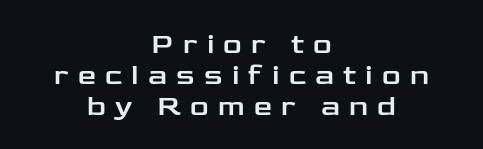
{"serif": "no", "italic": "no", "width": "wide", "stroke_contrast": "low", "x_height": "medium", "monospaced": "no", "underline": "no", "align": "center", "line_spacing": "tight", "line_spacing_ratio": 1.07, "letter_spacing": "wide", "letter_spacing_em": 0.32, "glyph_px": 29}
